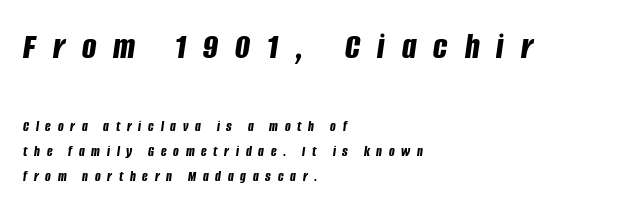
Q: Is the text bold? A: Yes.
Q: Is the text italic (slanted)? A: Yes, it leans right by about 8 degrees.
Q: Is the text underlined? A: No.
Q: How is the paragraph aligned? A: Left-aligned.
Q: Is the spacing between letters normal or unusually wide? A: Unusually wide.
Q: Is the spacing between lines tight, normal or loose? A: Normal.
Q: Which block of text is set in a larger size, the first (top) or the second (bottom)? A: The first (top) one.
Q: Width (condensed, normal, or wide)? A: Condensed.
Q: Stroke contrast? A: Low.
Q: x-height? A: Large.
Q: Monospaced? A: No.
